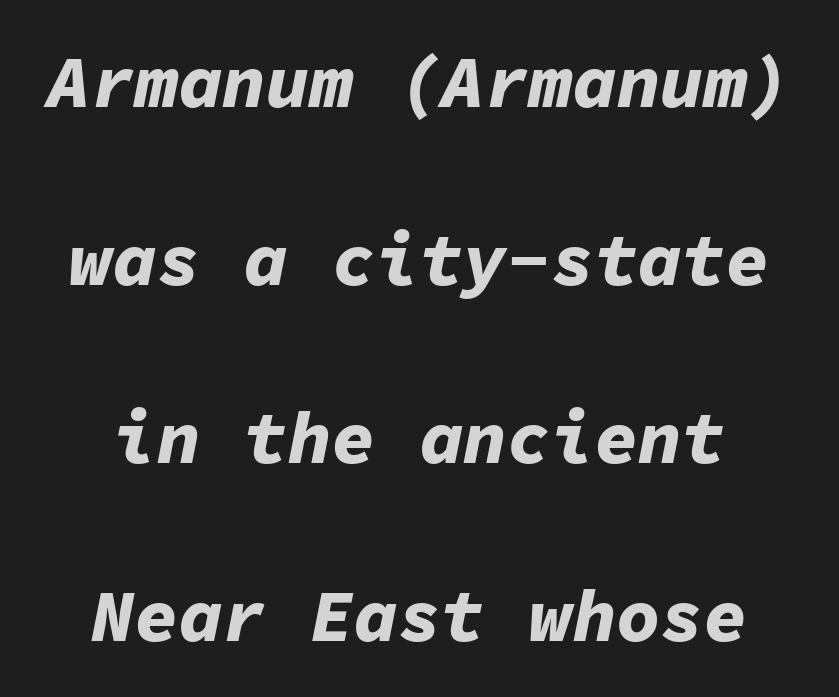
The image shows 73 px bold type, italic (leaning right), monospaced; set loose line spacing (2.44x), normal letter spacing, not underlined; low stroke contrast and a medium x-height.
